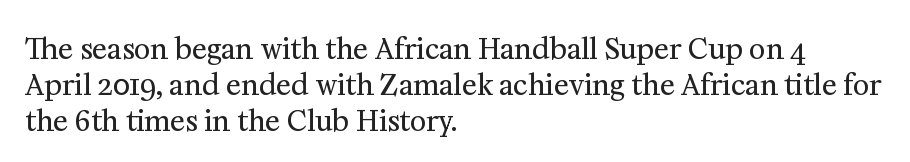
{"serif": "yes", "italic": "no", "bold": "no", "weight": "regular", "width": "normal", "stroke_contrast": "medium", "x_height": "medium", "monospaced": "no", "underline": "no", "align": "left", "line_spacing": "normal", "line_spacing_ratio": 1.28, "letter_spacing": "normal", "letter_spacing_em": 0.0, "glyph_px": 28}
